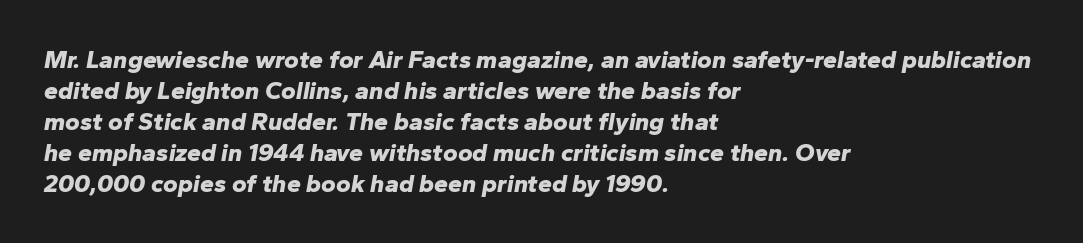
{"italic": "yes", "lean": "right", "slant_degrees": 10, "bold": "yes", "underline": "no", "align": "left", "line_spacing_ratio": 1.24, "letter_spacing": "normal", "letter_spacing_em": 0.0, "glyph_px": 25}
